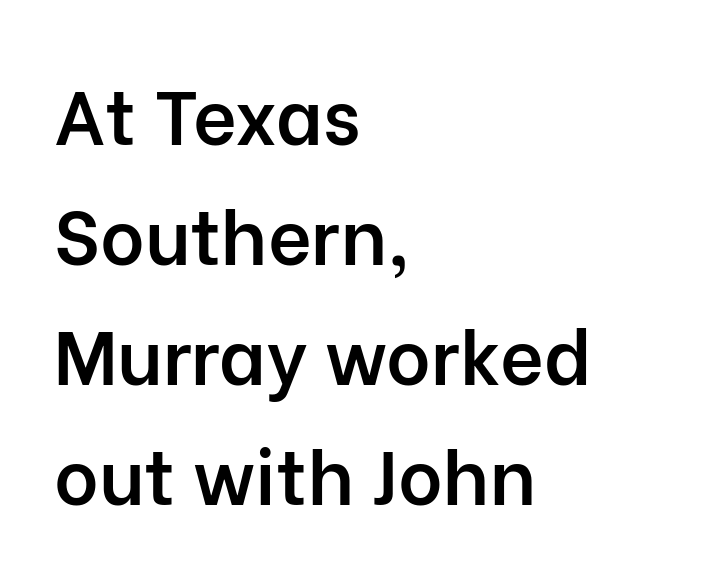
The image shows 76 px semibold sans-serif type, upright; set left-aligned, normal line spacing (1.58x), normal letter spacing, not underlined; low stroke contrast and a medium x-height.
